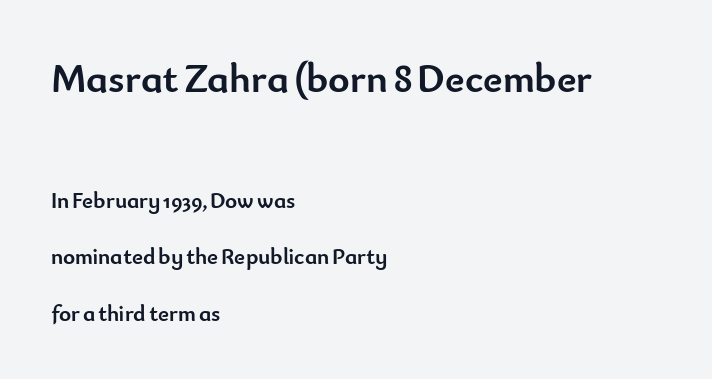
Note: no serifs on the glyphs. These two chunks differ in scale, with the top chunk taking the larger measure. The face used here is rendered with its standard letterfit. Note the varied advance widths — an 'i' is clearly narrower than an 'm'. Baseline-to-baseline distance is far greater than the letter height.
